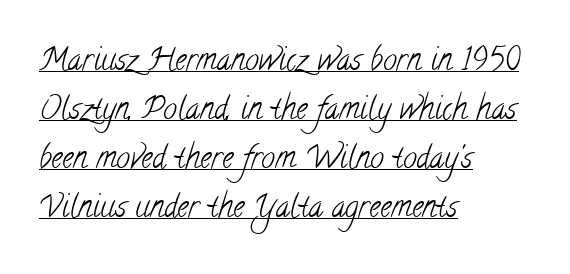
{"serif": "yes", "bold": "no", "weight": "light", "width": "condensed", "stroke_contrast": "low", "x_height": "small", "monospaced": "no", "underline": "yes", "align": "left", "line_spacing": "normal", "line_spacing_ratio": 1.58, "letter_spacing": "normal", "letter_spacing_em": 0.0, "glyph_px": 31}
